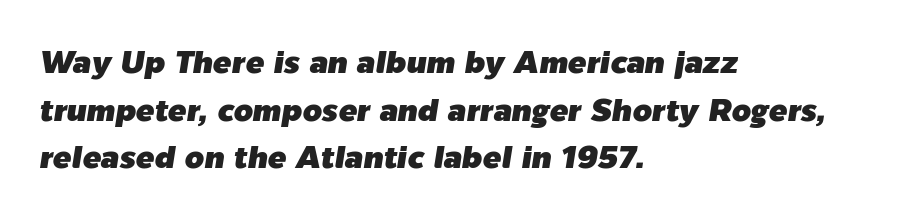
Q: Is the text italic (slanted)? A: Yes, it leans right by about 9 degrees.
Q: Is the text underlined? A: No.
Q: How is the paragraph aligned? A: Left-aligned.
Q: Is the spacing between letters normal or unusually wide? A: Normal.
Q: Is the spacing between lines tight, normal or loose? A: Normal.
Q: Width (condensed, normal, or wide)? A: Normal.
Q: Stroke contrast? A: Low.
Q: x-height? A: Medium.
Q: Monospaced? A: No.
